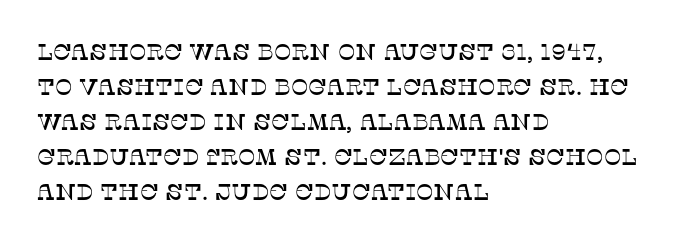
{"italic": "no", "underline": "no", "align": "left", "line_spacing": "normal", "line_spacing_ratio": 1.52, "letter_spacing": "normal", "letter_spacing_em": 0.0, "glyph_px": 23}
